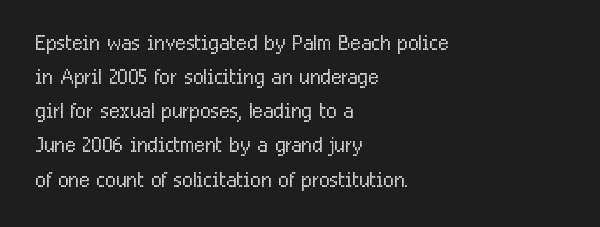
The image shows 28 px light, condensed sans-serif type, upright; set left-aligned, line spacing 1.22x, normal letter spacing, not underlined; low stroke contrast and a medium x-height.
